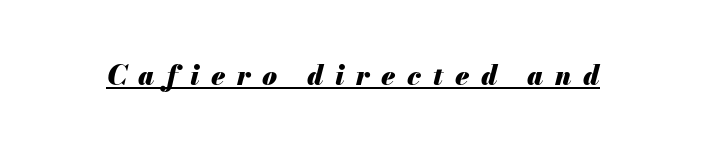
Q: Is the text bold? A: Yes.
Q: Is the text italic (slanted)? A: Yes, it leans right by about 13 degrees.
Q: Is the text underlined? A: Yes.
Q: Is the spacing between letters normal or unusually wide? A: Unusually wide.
